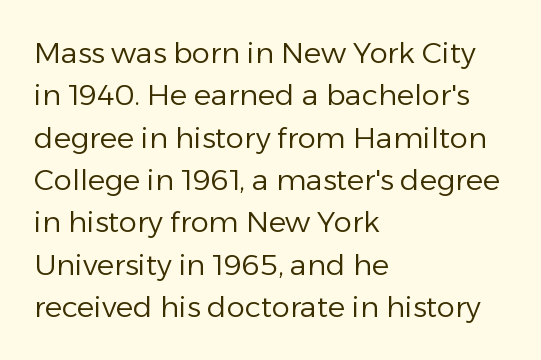
Q: Is the text bold? A: No.
Q: Is the text italic (slanted)? A: No, it is upright.
Q: Is the typeface a serif or a sans-serif typeface? A: Sans-serif.
Q: Is the text underlined? A: No.
Q: How is the paragraph aligned? A: Left-aligned.
Q: Is the spacing between letters normal or unusually wide? A: Normal.
Q: Is the spacing between lines tight, normal or loose? A: Normal.
Q: Width (condensed, normal, or wide)? A: Normal.
Q: Stroke contrast? A: Low.
Q: x-height? A: Medium.
Q: Monospaced? A: No.
